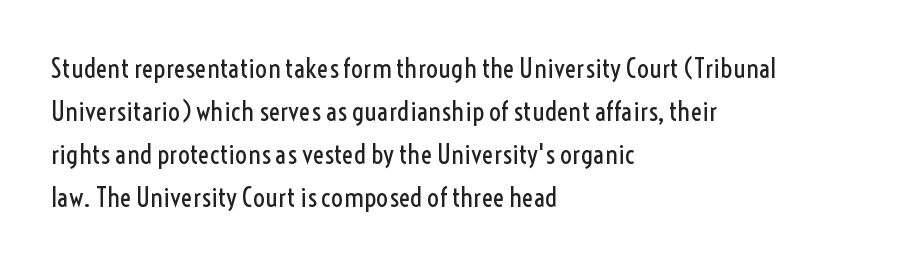
{"italic": "no", "bold": "no", "underline": "no", "align": "left", "line_spacing": "normal", "line_spacing_ratio": 1.59, "letter_spacing": "normal", "letter_spacing_em": 0.0, "glyph_px": 27}
